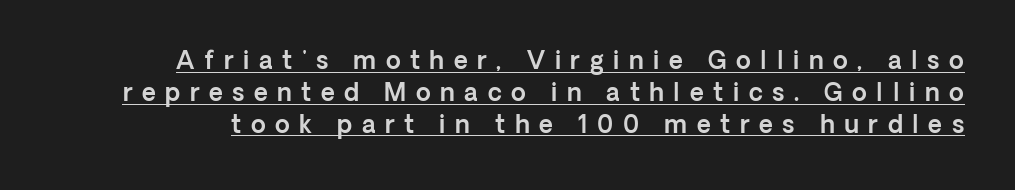
Q: Is the text italic (slanted)? A: No, it is upright.
Q: Is the text underlined? A: Yes.
Q: Is the spacing between letters normal or unusually wide? A: Unusually wide.
Q: Is the spacing between lines tight, normal or loose? A: Normal.
